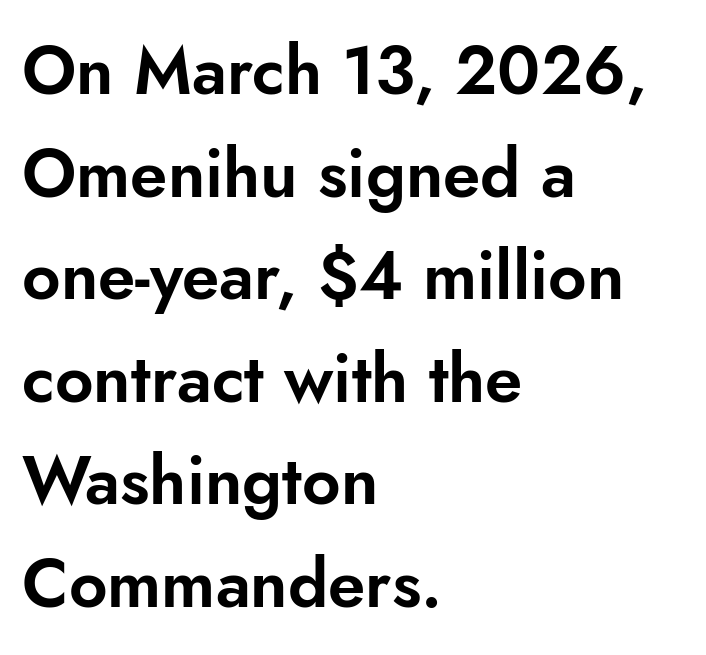
The rendering uses natural spacing where letterforms have individual widths. The letters stand straight up with perfectly vertical stems. Layout note: lines flush left. The horizontal fit of the characters is conventional and even. The leading is moderate, giving the passage an even texture. The passage shown is not underscored anywhere.
